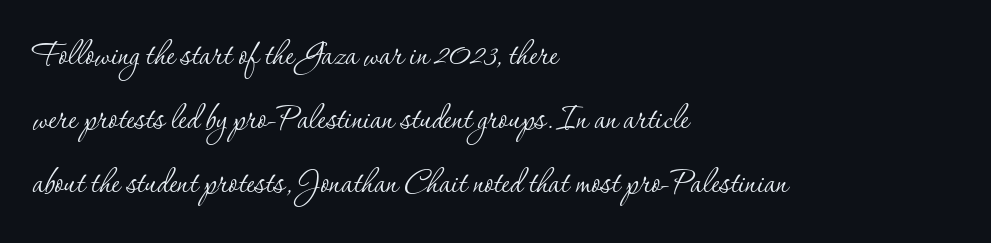
Visually the block forms a straight wall on the left and a jagged coastline on the right. Stroke thickness stays within the range of a standard reading face or lighter. There is no visible air inserted between adjacent glyphs. Letterform terminals end in serifs throughout the passage.
